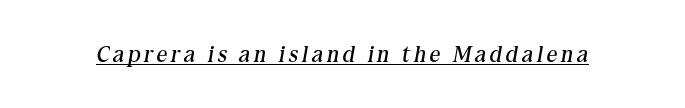
Q: Is the text bold? A: No.
Q: Is the text italic (slanted)? A: Yes, it leans right by about 10 degrees.
Q: Is the text underlined? A: Yes.
